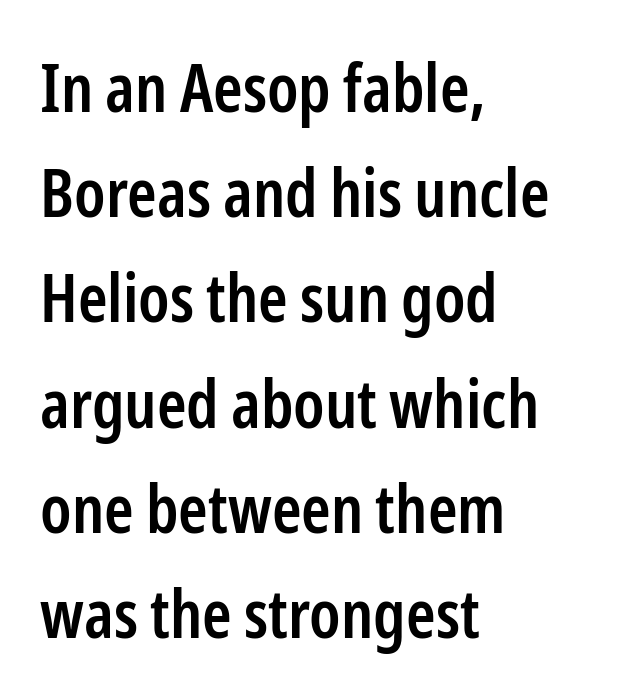
The image shows 67 px semibold, condensed sans-serif type, upright; set left-aligned, normal line spacing (1.57x), normal letter spacing, not underlined; low stroke contrast and a medium x-height.
